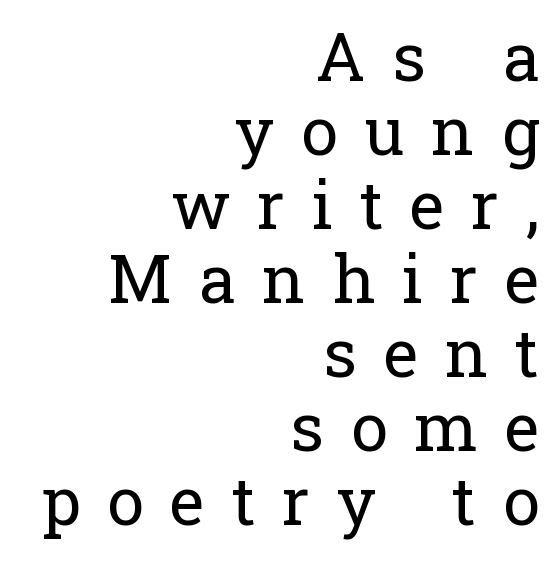
Ordinary non-slanted type is in use. Nobody drew a line under any word here. Line endings align vertically; line beginnings do not. Proportional: the letters do not fall into vertical columns. How are the letters spaced? Widely, with obvious added tracking. Letterform terminals end in serifs throughout the passage.
